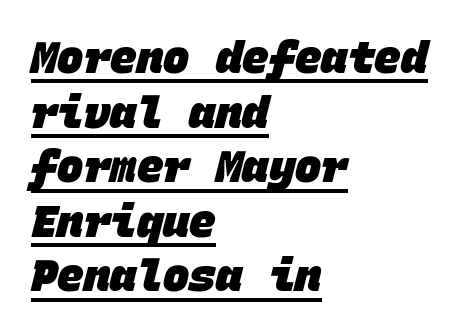
{"serif": "no", "bold": "yes", "weight": "heavy", "width": "normal", "stroke_contrast": "low", "x_height": "large", "monospaced": "yes", "underline": "yes", "align": "left", "line_spacing_ratio": 1.24, "letter_spacing": "normal", "letter_spacing_em": 0.0, "glyph_px": 44}
